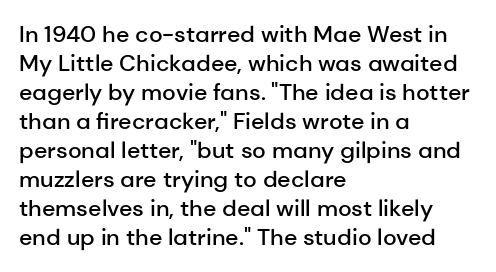
Q: Is the text bold? A: Semi-bold.
Q: Is the text italic (slanted)? A: No, it is upright.
Q: Is the text underlined? A: No.
Q: How is the paragraph aligned? A: Left-aligned.
Q: Is the spacing between letters normal or unusually wide? A: Normal.
Q: Is the spacing between lines tight, normal or loose? A: Normal.
